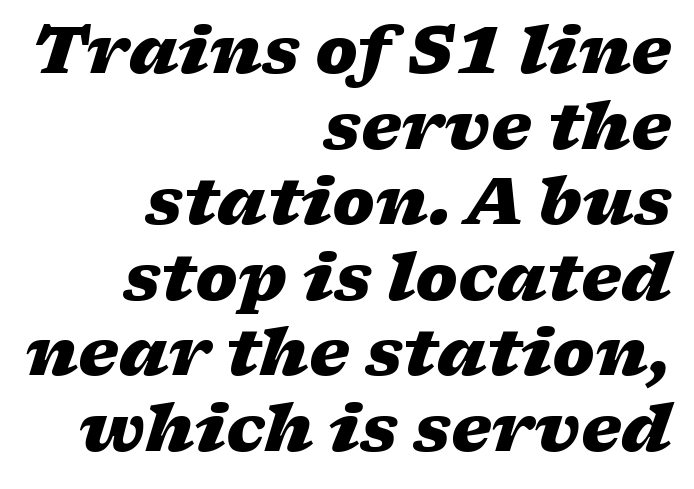
The image shows 64 px heavy, wide type, italic (leaning right); set right-aligned, line spacing 1.18x, normal letter spacing, not underlined; low stroke contrast and a medium x-height.
